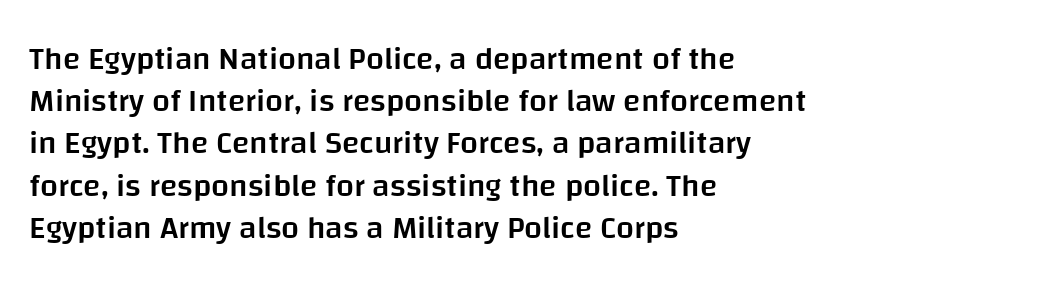
What weight is shown? A semibold, between regular and bold. Words float on clear page, feet unadorned. Vertically, the passage feels balanced, rows spaced as you'd expect. Each word holds together tightly as a unit, with standard inter-letter gaps.
